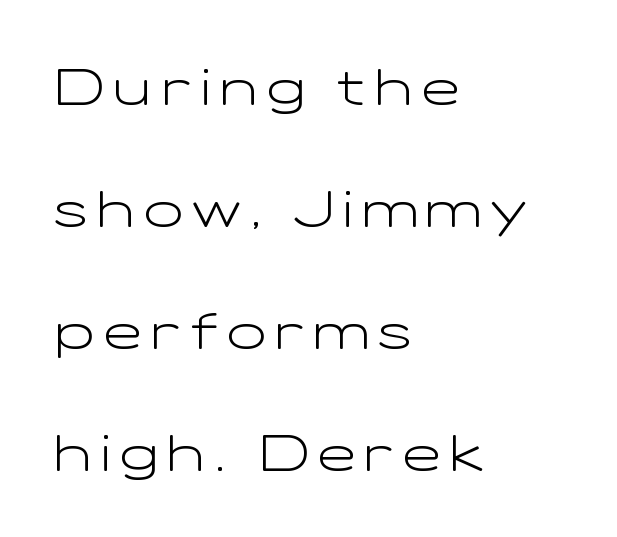
Q: Is the text bold? A: No.
Q: Is the text italic (slanted)? A: No, it is upright.
Q: Is the typeface a serif or a sans-serif typeface? A: Sans-serif.
Q: Is the text underlined? A: No.
Q: How is the paragraph aligned? A: Left-aligned.
Q: Is the spacing between lines tight, normal or loose? A: Loose.
Q: Width (condensed, normal, or wide)? A: Wide.
Q: Stroke contrast? A: Low.
Q: x-height? A: Medium.
Q: Monospaced? A: No.
